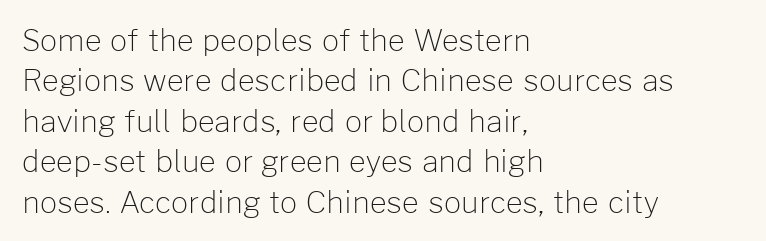
The image shows 30 px light sans-serif type, upright; set left-aligned, normal line spacing (1.35x), normal letter spacing, not underlined; low stroke contrast and a medium x-height.
